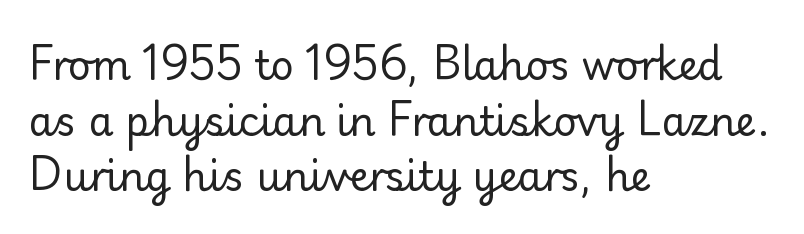
The image shows 40 px regular-weight serif type, upright; set left-aligned, normal line spacing (1.39x), normal letter spacing, not underlined; low stroke contrast and a small x-height.
